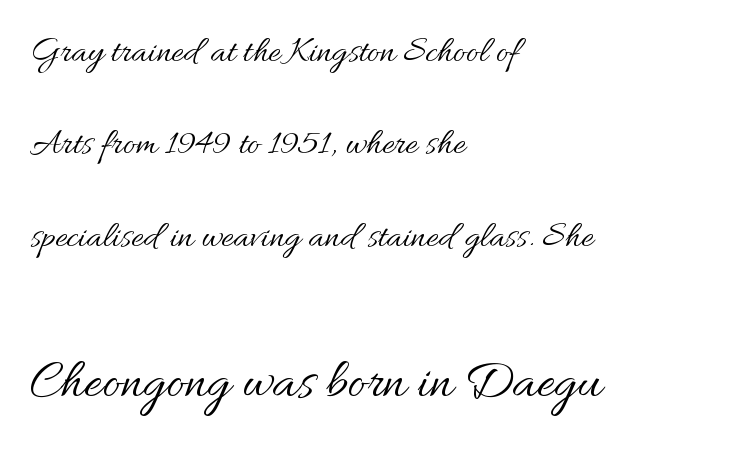
Q: Is the text bold? A: No.
Q: Is the text italic (slanted)? A: Yes.
Q: Is the text underlined? A: No.
Q: How is the paragraph aligned? A: Left-aligned.
Q: Is the spacing between letters normal or unusually wide? A: Normal.
Q: Is the spacing between lines tight, normal or loose? A: Loose.
Q: Which block of text is set in a larger size, the first (top) or the second (bottom)? A: The second (bottom) one.
Q: Width (condensed, normal, or wide)? A: Normal.
Q: Stroke contrast? A: Medium.
Q: x-height? A: Small.
Q: Monospaced? A: No.
